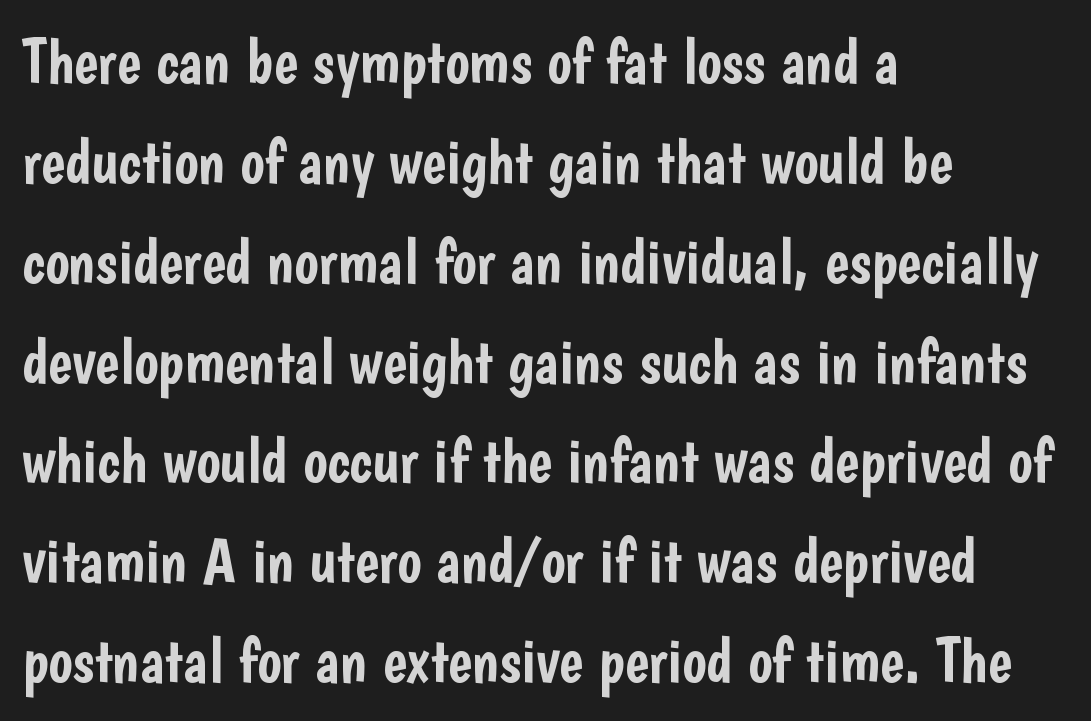
{"serif": "no", "italic": "no", "width": "condensed", "stroke_contrast": "low", "x_height": "medium", "monospaced": "no", "underline": "no", "align": "left", "line_spacing": "normal", "line_spacing_ratio": 1.56, "letter_spacing": "normal", "letter_spacing_em": 0.0, "glyph_px": 64}
